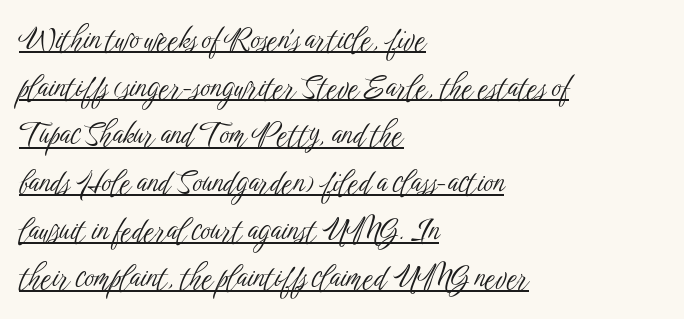
The image shows 30 px light, condensed sans-serif type; set left-aligned, normal line spacing (1.59x), normal letter spacing, underlined; low stroke contrast and a medium x-height.
